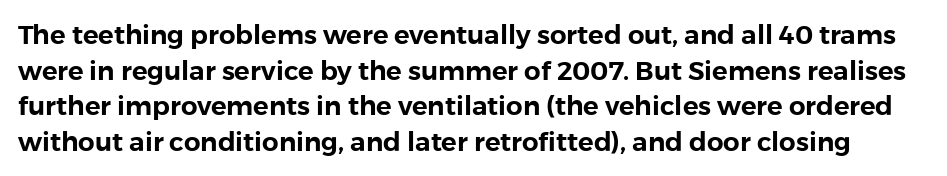
The image shows 26 px text type, upright; set normal line spacing (1.37x), normal letter spacing, not underlined.
